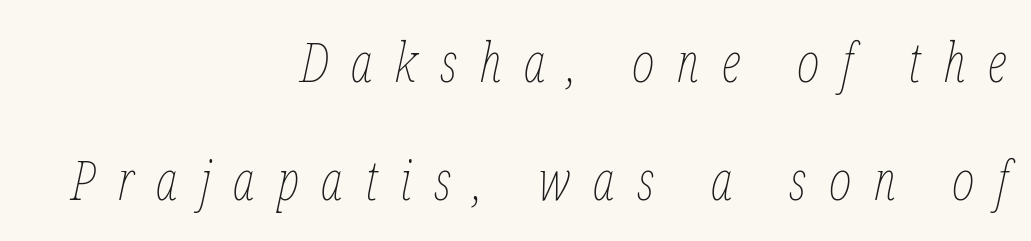
The image shows 54 px thin, condensed type, italic (leaning right); set right-aligned, loose line spacing (2.19x), unusually wide letter spacing (+0.42 em), not underlined; low stroke contrast and a medium x-height.
